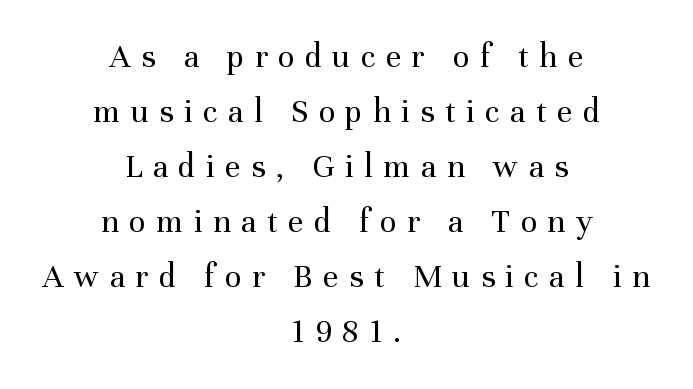
{"serif": "yes", "italic": "no", "bold": "no", "weight": "regular", "width": "normal", "stroke_contrast": "medium", "x_height": "medium", "monospaced": "no", "underline": "no", "align": "center", "line_spacing": "normal", "line_spacing_ratio": 1.62, "letter_spacing": "wide", "letter_spacing_em": 0.31, "glyph_px": 34}
